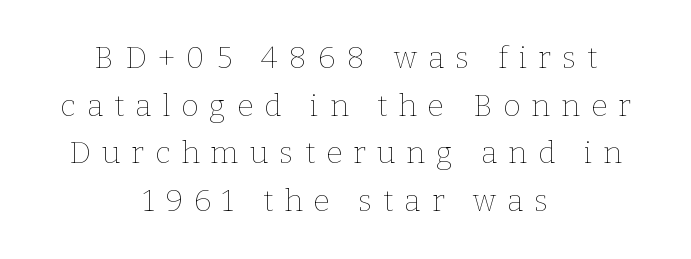
The image shows 30 px thin type, upright; set centered, normal line spacing (1.59x), unusually wide letter spacing (+0.37 em), not underlined; low stroke contrast and a medium x-height.
